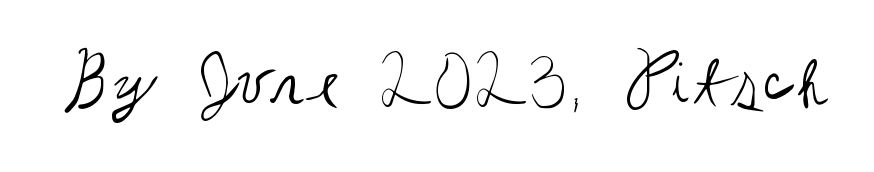
{"serif": "no", "bold": "no", "weight": "regular", "width": "condensed", "stroke_contrast": "medium", "x_height": "large", "monospaced": "no", "underline": "no", "letter_spacing": "normal", "letter_spacing_em": 0.0, "glyph_px": 77}
